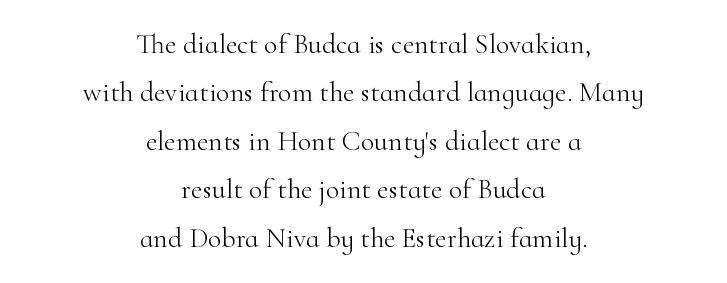
Leftover space on each line is divided equally before and after the words. The tracking reads as untouched default to a designer's eye. What kind of face is this? One with serifs. No heavy texture on the line: the type isn't bold. The typography opts for an upright posture over an oblique one.
